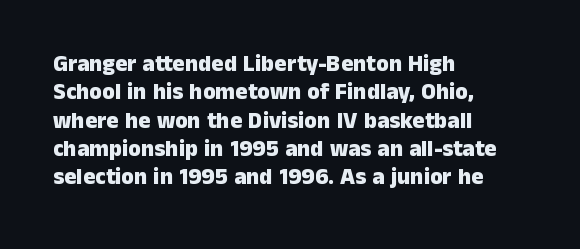
The image shows 23 px bold type, upright; set left-aligned, line spacing 1.23x, normal letter spacing, not underlined.
